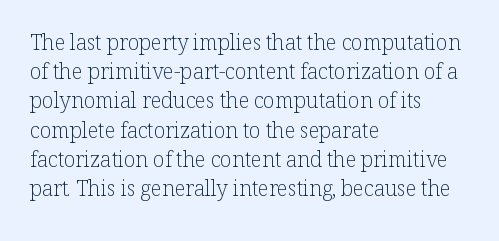
Q: Is the text bold? A: No.
Q: Is the text italic (slanted)? A: No, it is upright.
Q: Is the text underlined? A: No.
Q: How is the paragraph aligned? A: Left-aligned.
Q: Is the spacing between letters normal or unusually wide? A: Normal.
Q: Is the spacing between lines tight, normal or loose? A: Normal.
